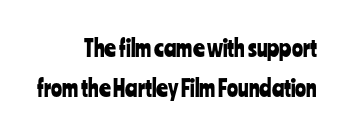
The image shows 23 px text type, upright; set right-aligned, line spacing 1.74x, normal letter spacing, not underlined.
